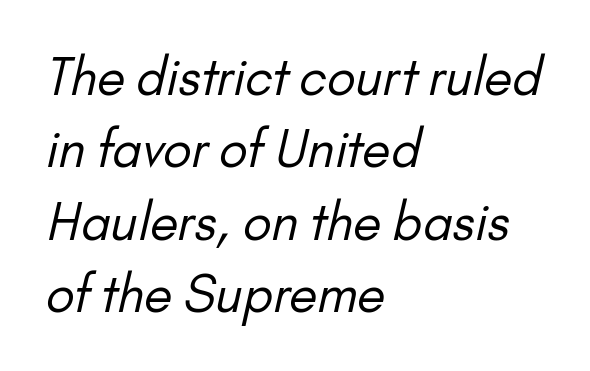
The image shows 51 px regular-weight sans-serif type; set left-aligned, normal line spacing (1.42x), normal letter spacing, not underlined; low stroke contrast and a small x-height.
